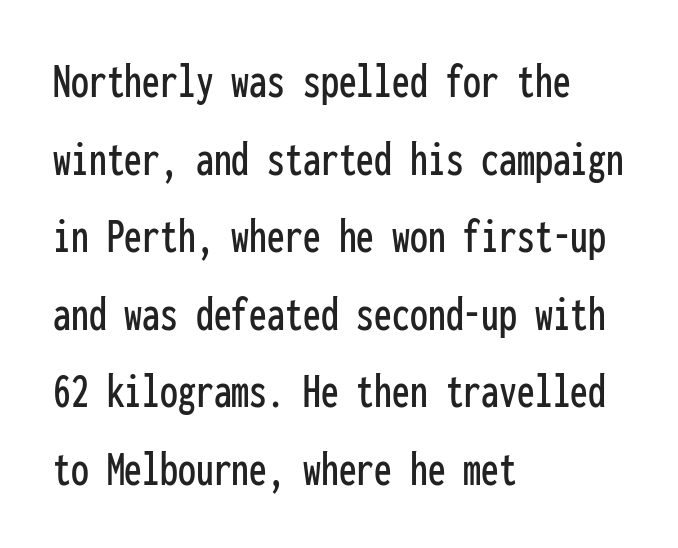
The letters march in equal steps, a hallmark of fixed-pitch type. Is the letter spacing exaggerated? No — it looks like the ordinary default. The type sits square on the baseline with zero lean. This rendering employs a face without finishing strokes, i.e., a sans-serif. Does the copy run flush right? No — it runs flush left. The space beneath each line is pristine and unruled.
